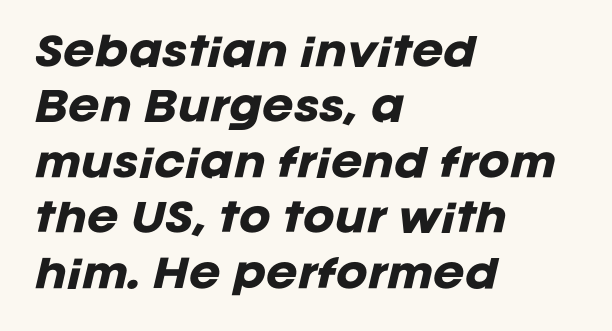
Would a proofreader flag this as italicized? Yes. Note the varied advance widths — an 'i' is clearly narrower than an 'm'. Nothing unusual about the tracking: characters are spaced as the font intends. The line-height multiplier appears to be the usual default.
